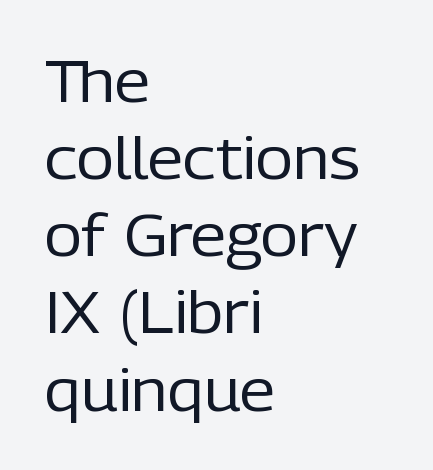
Does extra space separate the letters? No, they use regular spacing. Regarding serifs, this sample does without them. Ink coverage per letter is moderate at most. These lines are rendered in a variable-pitch font. Leftover space on each line is placed entirely after the last word.
